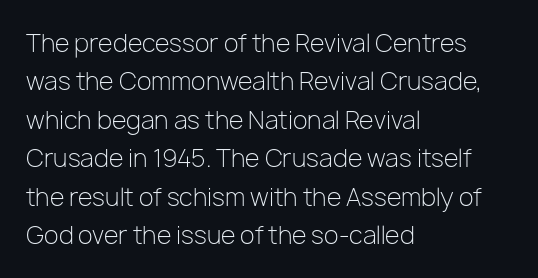
Q: Is the text bold? A: No.
Q: Is the text italic (slanted)? A: No, it is upright.
Q: Is the text underlined? A: No.
Q: How is the paragraph aligned? A: Left-aligned.
Q: Is the spacing between letters normal or unusually wide? A: Normal.
Q: Is the spacing between lines tight, normal or loose? A: Normal.
